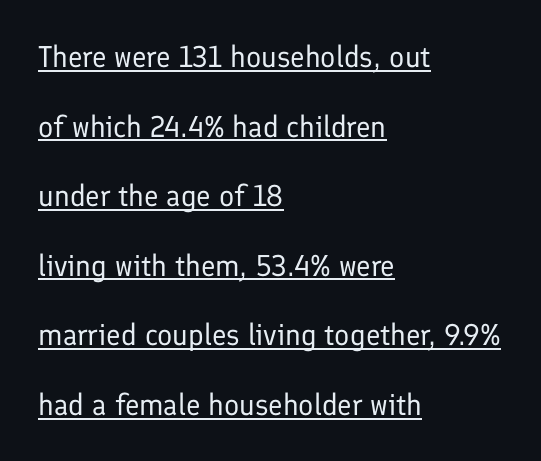
The image shows 30 px regular-weight sans-serif type, upright; set left-aligned, loose line spacing (2.32x), normal letter spacing, underlined; low stroke contrast and a medium x-height.
